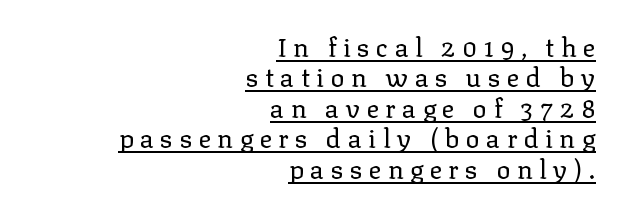
Q: Is the text bold? A: No.
Q: Is the text italic (slanted)? A: No, it is upright.
Q: Is the text underlined? A: Yes.
Q: How is the paragraph aligned? A: Right-aligned.
Q: Is the spacing between letters normal or unusually wide? A: Unusually wide.
